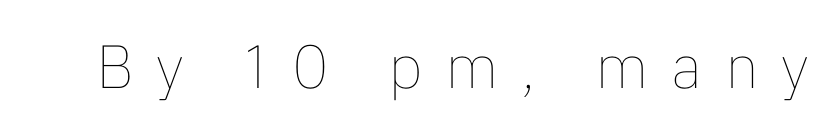
Q: Is the text bold? A: No.
Q: Is the text italic (slanted)? A: No, it is upright.
Q: Is the text underlined? A: No.
Q: Is the spacing between letters normal or unusually wide? A: Unusually wide.
Q: Width (condensed, normal, or wide)? A: Normal.
Q: Stroke contrast? A: Low.
Q: x-height? A: Medium.
Q: Monospaced? A: No.
